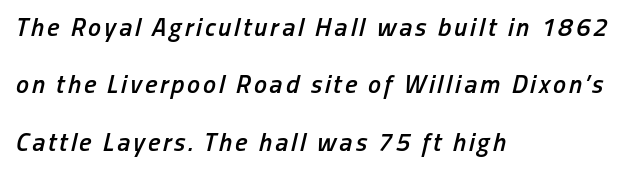
Q: Is the text bold? A: Semi-bold.
Q: Is the text italic (slanted)? A: Yes, it leans right by about 13 degrees.
Q: Is the text underlined? A: No.
Q: How is the paragraph aligned? A: Left-aligned.
Q: Is the spacing between lines tight, normal or loose? A: Loose.
